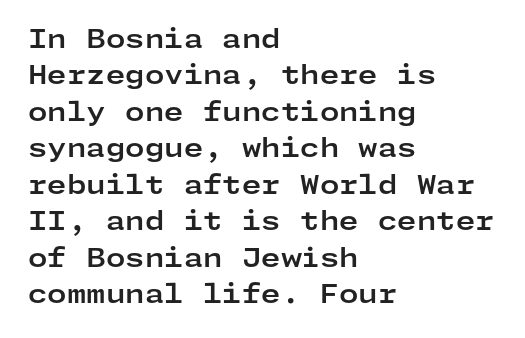
{"italic": "no", "bold": "yes", "underline": "no", "align": "left", "line_spacing": "normal", "line_spacing_ratio": 1.46, "letter_spacing": "normal", "letter_spacing_em": 0.0, "glyph_px": 25}
